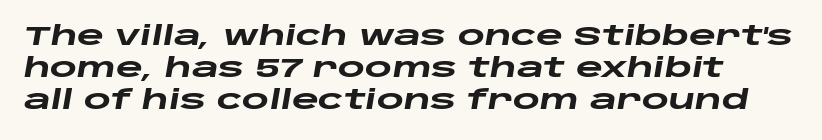
The image shows 26 px bold type, italic (leaning right); set line spacing 1.23x, normal letter spacing, not underlined.
